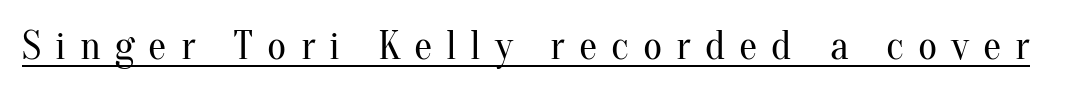
The image shows 41 px regular-weight serif type, upright; set unusually wide letter spacing (+0.34 em), underlined; medium stroke contrast and a small x-height.
